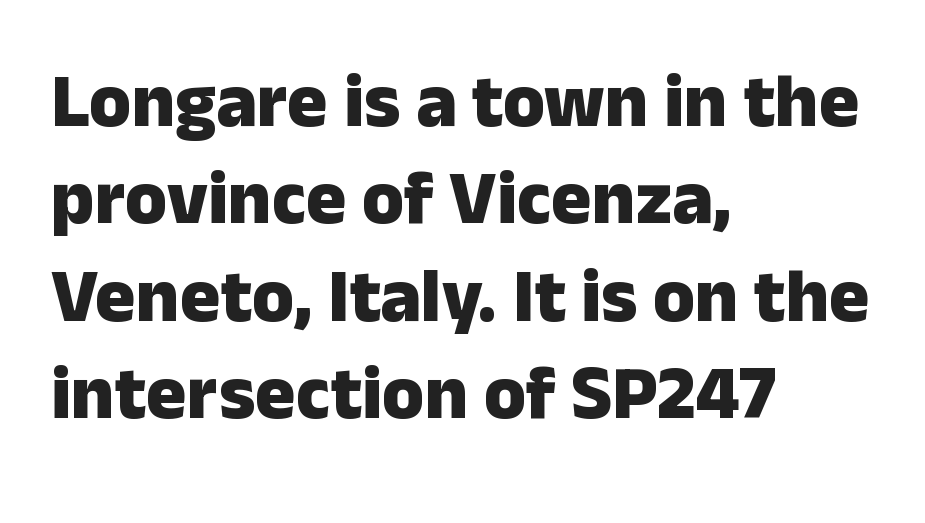
Q: Is the text bold? A: Yes.
Q: Is the text italic (slanted)? A: No, it is upright.
Q: Is the typeface a serif or a sans-serif typeface? A: Sans-serif.
Q: Is the text underlined? A: No.
Q: How is the paragraph aligned? A: Left-aligned.
Q: Is the spacing between letters normal or unusually wide? A: Normal.
Q: Is the spacing between lines tight, normal or loose? A: Normal.
Q: Width (condensed, normal, or wide)? A: Normal.
Q: Stroke contrast? A: Low.
Q: x-height? A: Medium.
Q: Monospaced? A: No.
